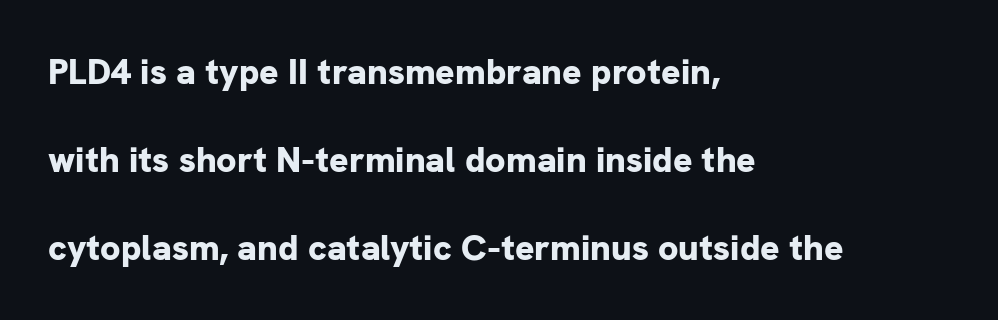
The image shows 36 px bold sans-serif type, upright; set left-aligned, loose line spacing (2.45x), normal letter spacing, not underlined; low stroke contrast and a medium x-height.
